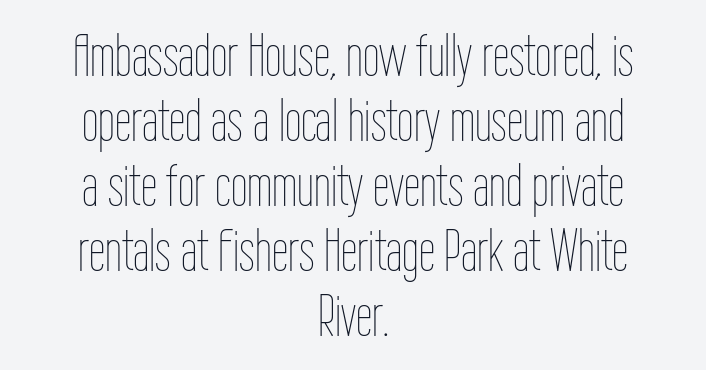
In terms of posture, this sample is upright. Very little white space separates one row of letters from the next. The paragraph has two soft edges and a firm central axis. The face used here is proportionally spaced, like ordinary book or web type.
